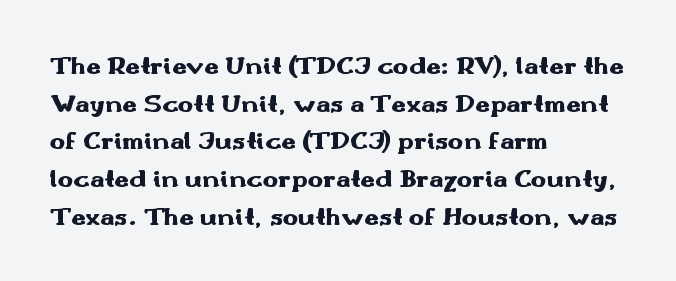
On the weight axis this lands at bold, roughly 700. Words float on clear page, feet unadorned. Interline gaps are of average width in this sample. The rendering keeps characters at their native spacing. In terms of posture, this sample is upright.
